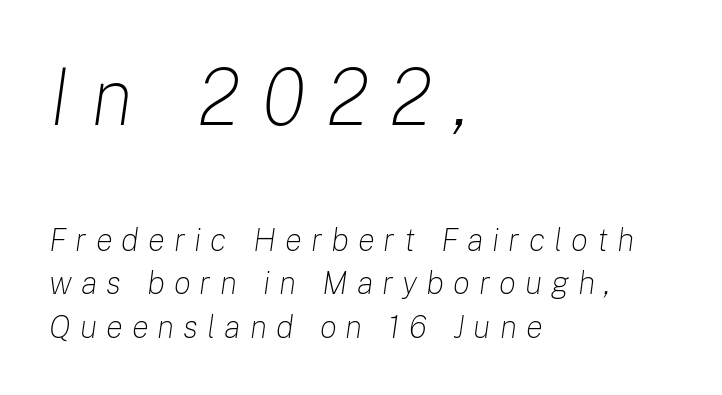
Q: Is the text bold? A: No.
Q: Is the text italic (slanted)? A: Yes, it leans right by about 8 degrees.
Q: Is the text underlined? A: No.
Q: How is the paragraph aligned? A: Left-aligned.
Q: Is the spacing between letters normal or unusually wide? A: Unusually wide.
Q: Is the spacing between lines tight, normal or loose? A: Normal.
Q: Which block of text is set in a larger size, the first (top) or the second (bottom)? A: The first (top) one.
Q: Width (condensed, normal, or wide)? A: Normal.
Q: Stroke contrast? A: Low.
Q: x-height? A: Medium.
Q: Monospaced? A: No.
